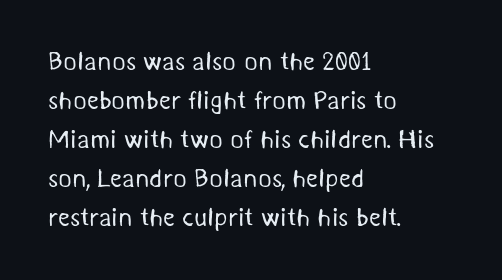
{"bold": "no", "underline": "no", "align": "left", "line_spacing": "normal", "line_spacing_ratio": 1.5, "letter_spacing": "normal", "letter_spacing_em": 0.0, "glyph_px": 26}
